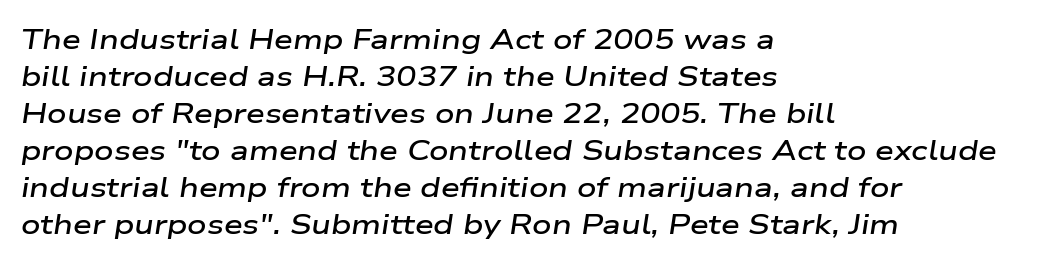
The image shows 27 px text type, italic (leaning right); set left-aligned, normal line spacing (1.37x), normal letter spacing, not underlined.
